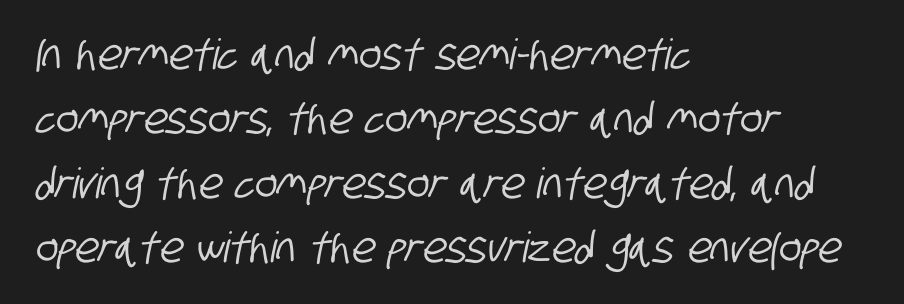
The image shows 42 px condensed sans-serif type; set left-aligned, normal line spacing (1.53x), normal letter spacing, not underlined; low stroke contrast and a large x-height.
